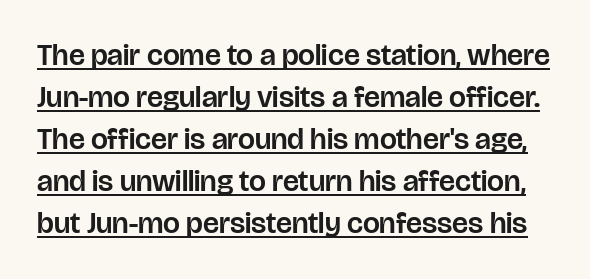
{"serif": "no", "italic": "no", "width": "normal", "stroke_contrast": "low", "x_height": "large", "monospaced": "no", "underline": "yes", "line_spacing": "normal", "line_spacing_ratio": 1.4, "letter_spacing": "normal", "letter_spacing_em": 0.0, "glyph_px": 30}
